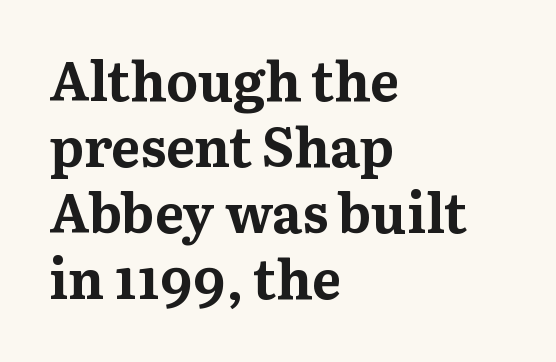
Q: Is the text bold? A: Yes.
Q: Is the text italic (slanted)? A: No, it is upright.
Q: Is the typeface a serif or a sans-serif typeface? A: Serif.
Q: Is the text underlined? A: No.
Q: How is the paragraph aligned? A: Left-aligned.
Q: Is the spacing between letters normal or unusually wide? A: Normal.
Q: Width (condensed, normal, or wide)? A: Normal.
Q: Stroke contrast? A: Medium.
Q: x-height? A: Medium.
Q: Monospaced? A: No.
